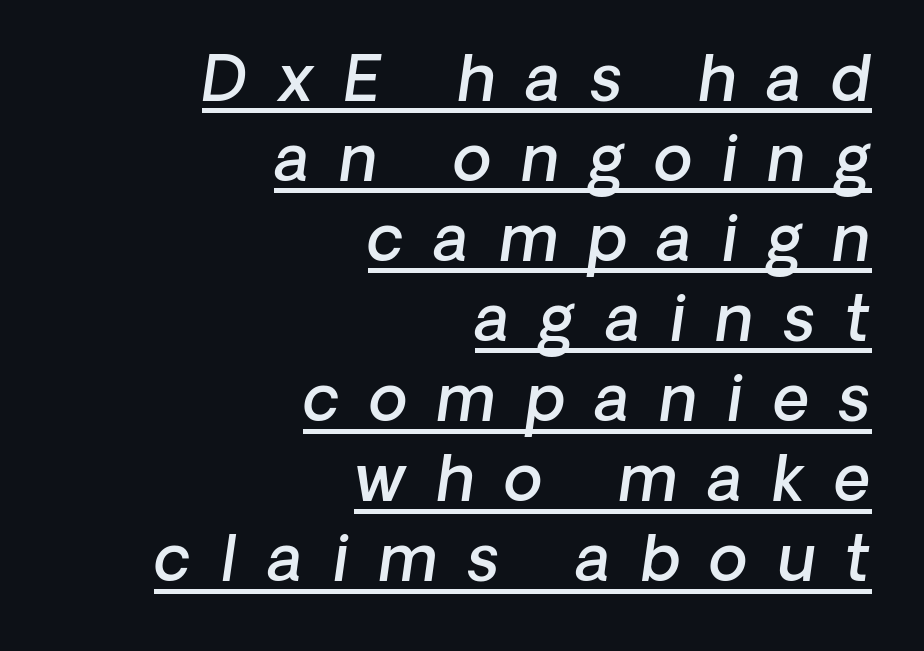
Each line of the rendering has a horizontal stroke beneath the glyphs. The lines are quadded right. Caption: expanded tracking, letters set apart. Nothing sits at the stroke ends, so this counts as sans-serif. Normally led — the rows are evenly, conventionally spaced.
